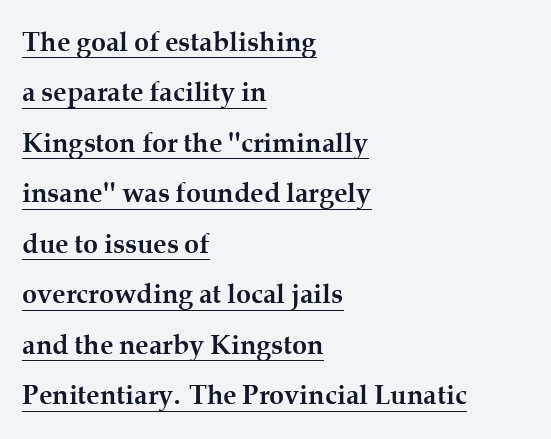
The image shows 27 px bold type, upright; set left-aligned, line spacing 1.87x, normal letter spacing, underlined.
